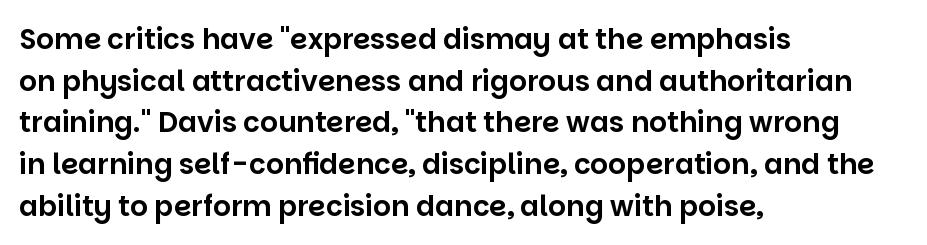
Leftover space on each line is placed entirely after the last word. In terms of leading, this rendering sits right in the middle. The font's upright variant was chosen for this text. Descenders are the only things crossing below the line. Varying glyph widths throughout — classic text-font behaviour. Each letter's strokes conclude bluntly, with no projecting serifs.
